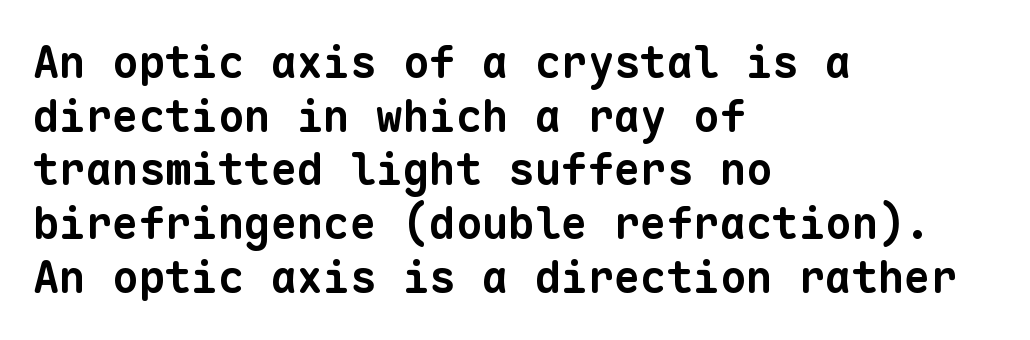
Q: Is the text bold? A: Yes.
Q: Is the typeface a serif or a sans-serif typeface? A: Sans-serif.
Q: Is the text underlined? A: No.
Q: How is the paragraph aligned? A: Left-aligned.
Q: Is the spacing between letters normal or unusually wide? A: Normal.
Q: Width (condensed, normal, or wide)? A: Normal.
Q: Stroke contrast? A: Low.
Q: x-height? A: Medium.
Q: Monospaced? A: Yes.
